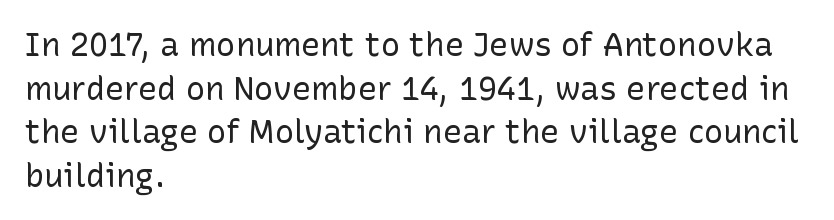
Q: Is the text bold? A: No.
Q: Is the text italic (slanted)? A: No, it is upright.
Q: Is the typeface a serif or a sans-serif typeface? A: Sans-serif.
Q: Is the text underlined? A: No.
Q: How is the paragraph aligned? A: Left-aligned.
Q: Is the spacing between letters normal or unusually wide? A: Normal.
Q: Is the spacing between lines tight, normal or loose? A: Normal.
Q: Width (condensed, normal, or wide)? A: Normal.
Q: Stroke contrast? A: Low.
Q: x-height? A: Medium.
Q: Monospaced? A: No.
